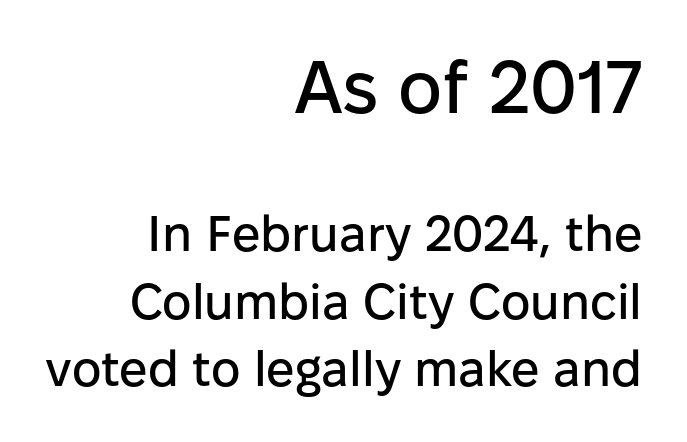
The image shows 75 px sans-serif type, upright; set right-aligned, normal line spacing (1.35x), normal letter spacing, not underlined; the first (top) block is 1.5x larger; low stroke contrast and a medium x-height.
